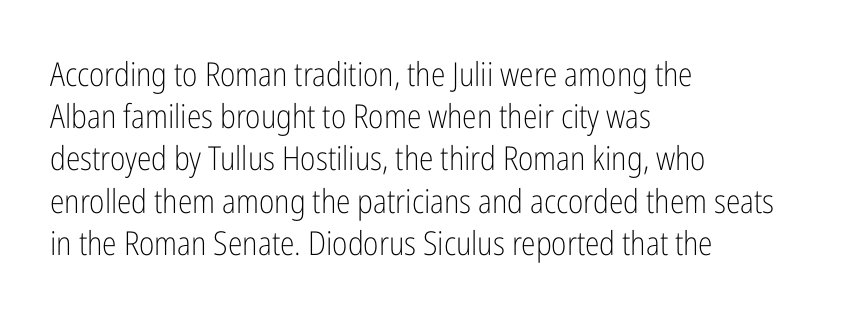
Stroke mass is kept to a normal reading level or below. Does the lettering tilt? It doesn't — this is upright. The type is set solid horizontally, with unmodified tracking. Typeset ragged right — the left edge is the straight one. Compared with typical paragraphs, the rows here are spaced about the same. Nobody drew a line under any word here.
